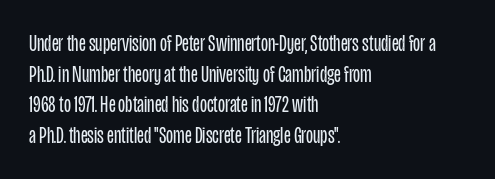
The image shows 23 px text type, upright; set left-aligned, normal line spacing (1.33x), normal letter spacing, not underlined.
